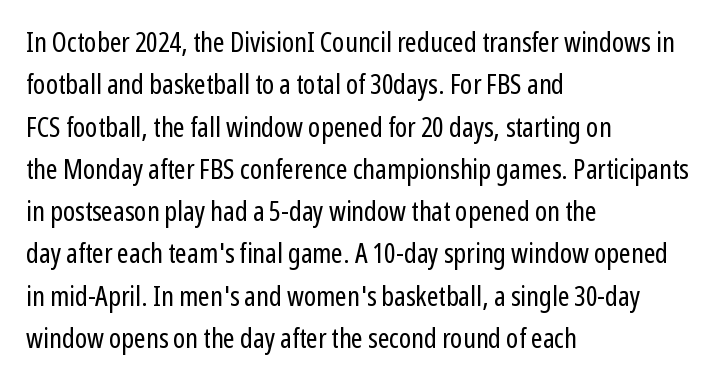
Here the designer chose a conventional face with non-uniform glyph widths. Honestly, the row spacing looks completely unremarkable. The characters are drawn with everyday or finer stroke widths. Classification — sans serif. Designer's note — italics off, roman on.
